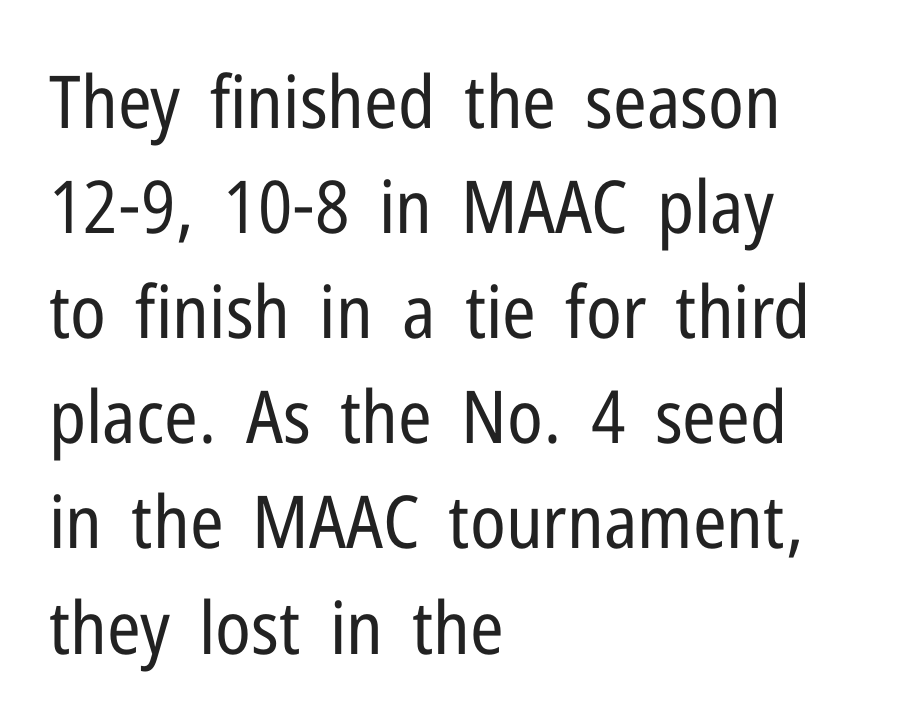
The image shows 73 px regular-weight, condensed sans-serif type, upright; set left-aligned, normal line spacing (1.44x), normal letter spacing, not underlined; low stroke contrast and a medium x-height.
